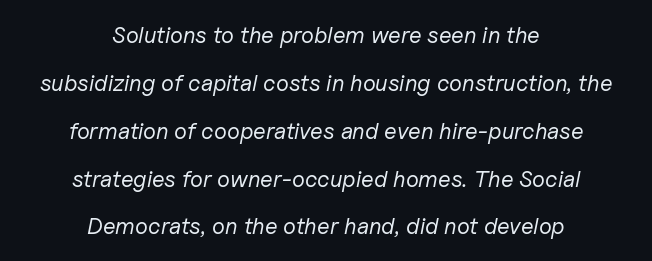
{"italic": "yes", "lean": "right", "slant_degrees": 11, "bold": "no", "underline": "no", "align": "center", "line_spacing": "loose", "line_spacing_ratio": 2.08, "letter_spacing": "normal", "letter_spacing_em": 0.0, "glyph_px": 23}
